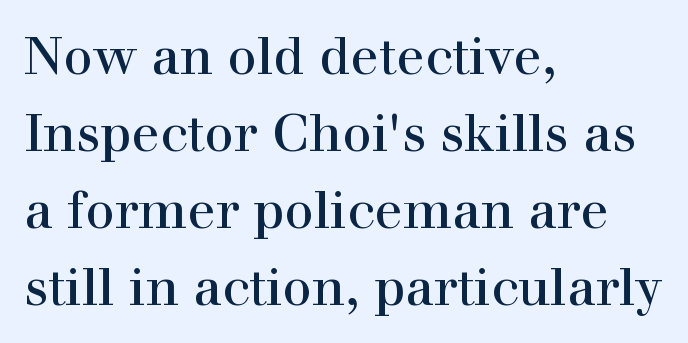
This sample has the flowing, uneven cadence of proportional lettering. The passage shown is typeset with a serif family. Quick note: interline space is typical. Tall strokes in this sample are plumb rather than angled.
